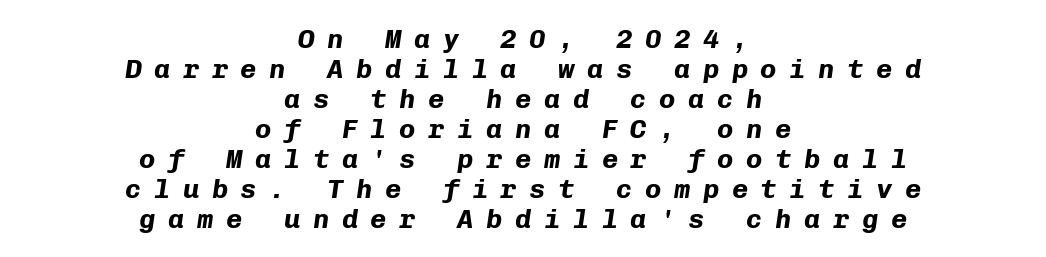
These lines have a slow, spaced-out rhythm from letter to letter. A centered setting, common on invitations and titles, is used for this passage. Whoever set this chose condensed vertical rhythm over breathing room. Every character sits at an angle, as italics do. Typographic density is high because the face is bold. Descender tails drop into unmarked territory.
